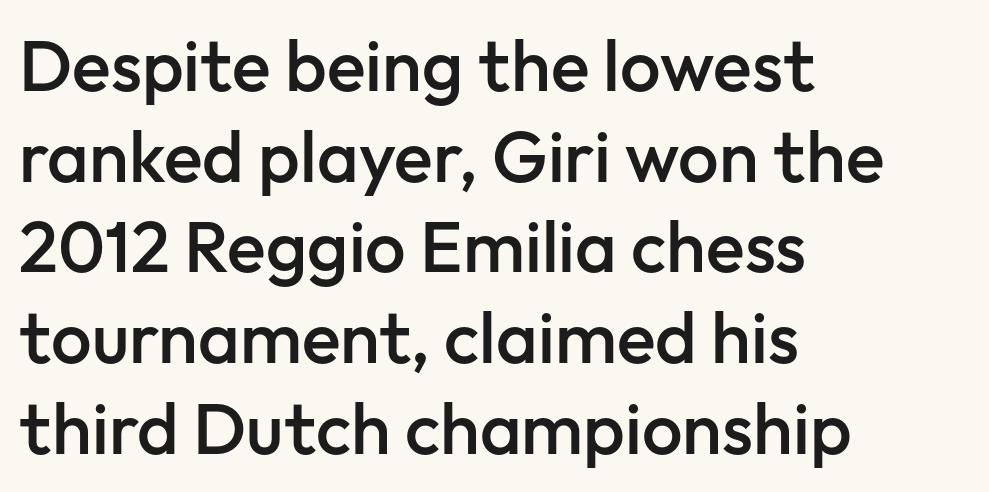
{"serif": "no", "italic": "no", "bold": "semi", "weight": "semibold", "width": "normal", "stroke_contrast": "low", "x_height": "medium", "monospaced": "no", "underline": "no", "align": "left", "line_spacing": "normal", "line_spacing_ratio": 1.26, "letter_spacing": "normal", "letter_spacing_em": 0.0, "glyph_px": 72}
